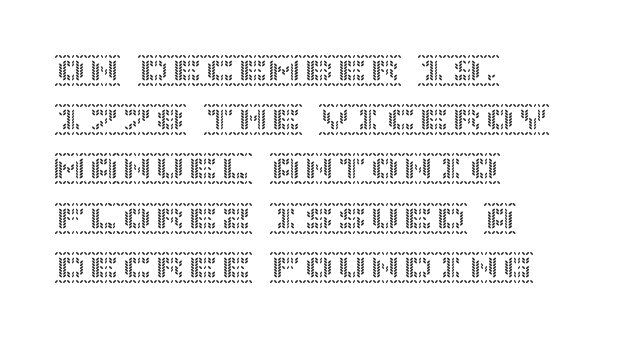
{"italic": "no", "width": "normal", "x_height": "large", "underline": "no", "align": "left", "line_spacing": "normal", "line_spacing_ratio": 1.49, "letter_spacing": "normal", "letter_spacing_em": 0.0, "glyph_px": 33}
